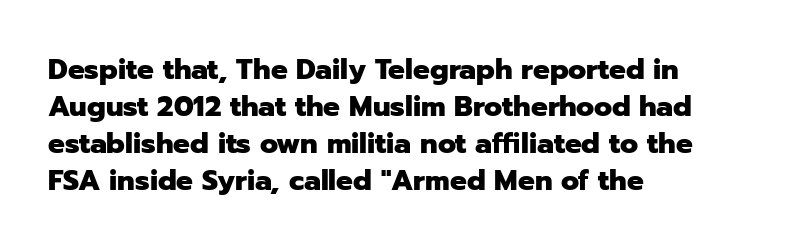
Q: Is the text bold? A: Yes.
Q: Is the text italic (slanted)? A: No, it is upright.
Q: Is the typeface a serif or a sans-serif typeface? A: Sans-serif.
Q: Is the text underlined? A: No.
Q: How is the paragraph aligned? A: Left-aligned.
Q: Is the spacing between letters normal or unusually wide? A: Normal.
Q: Is the spacing between lines tight, normal or loose? A: Normal.
Q: Width (condensed, normal, or wide)? A: Normal.
Q: Stroke contrast? A: Low.
Q: x-height? A: Medium.
Q: Monospaced? A: No.
